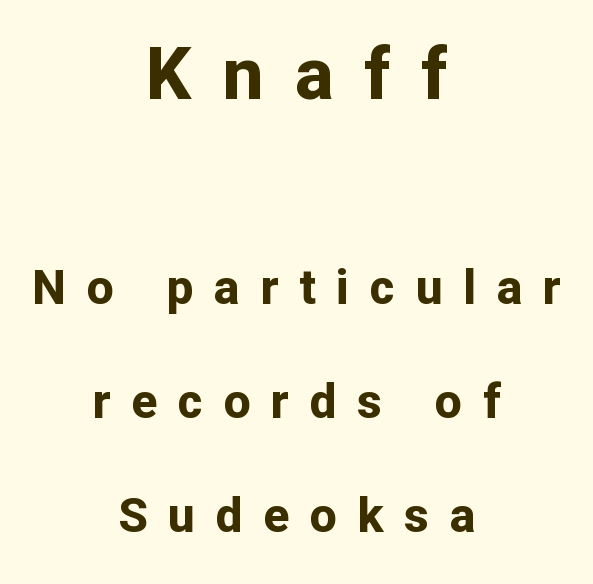
{"serif": "no", "italic": "no", "bold": "yes", "weight": "bold", "width": "normal", "stroke_contrast": "low", "x_height": "medium", "monospaced": "no", "underline": "no", "align": "center", "line_spacing": "loose", "line_spacing_ratio": 2.38, "letter_spacing": "wide", "letter_spacing_em": 0.43, "larger_block": "first", "size_ratio": 1.5, "glyph_px": 72}
